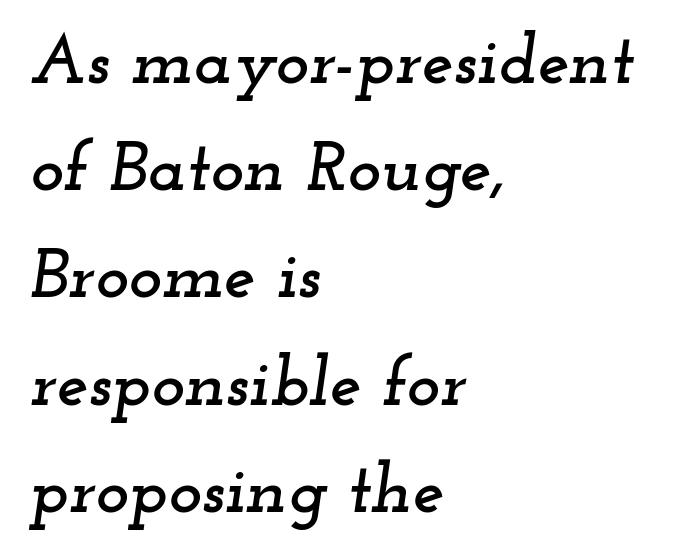
Tracking here is standard; glyphs follow each other at the usual distance. Any mark beneath the type? The region is blank. Font category for this specimen: serif. The rendering uses natural spacing where letterforms have individual widths. The specimen reads as italic at a glance. Leading: standard.
